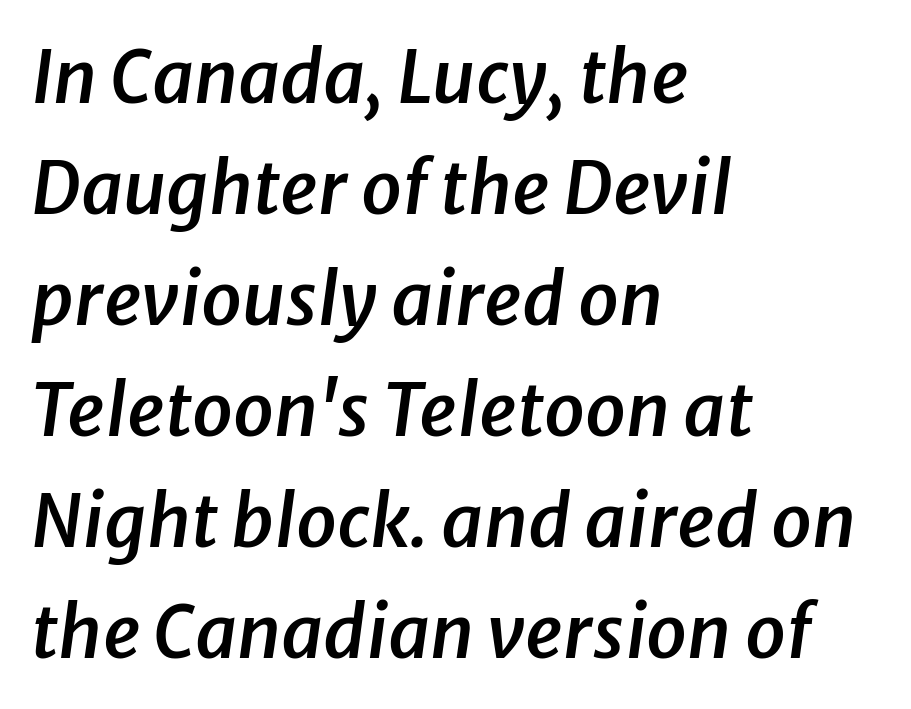
Q: Is the text bold? A: Semi-bold.
Q: Is the text italic (slanted)? A: Yes, it leans right by about 8 degrees.
Q: Is the text underlined? A: No.
Q: How is the paragraph aligned? A: Left-aligned.
Q: Is the spacing between letters normal or unusually wide? A: Normal.
Q: Is the spacing between lines tight, normal or loose? A: Normal.
Q: Width (condensed, normal, or wide)? A: Normal.
Q: Stroke contrast? A: Low.
Q: x-height? A: Medium.
Q: Monospaced? A: No.
